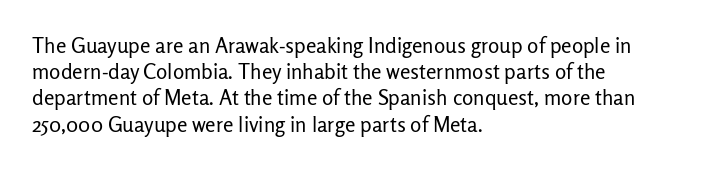
{"italic": "no", "bold": "no", "underline": "no", "align": "left", "line_spacing": "normal", "line_spacing_ratio": 1.25, "letter_spacing": "normal", "letter_spacing_em": 0.0, "glyph_px": 21}
